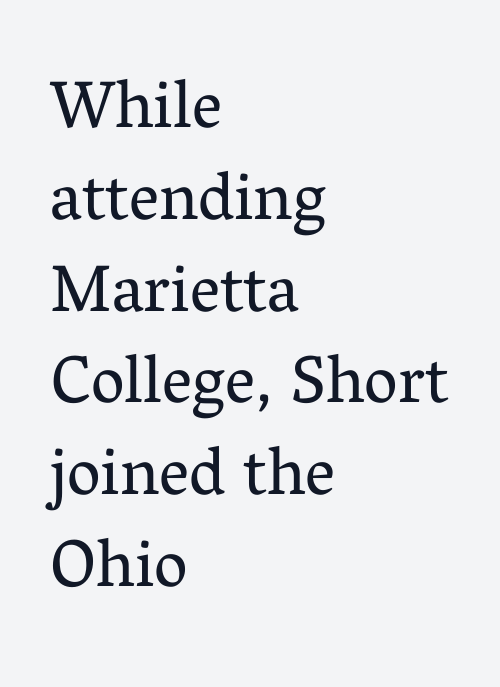
Q: Is the text bold? A: No.
Q: Is the text italic (slanted)? A: No, it is upright.
Q: Is the typeface a serif or a sans-serif typeface? A: Serif.
Q: Is the text underlined? A: No.
Q: How is the paragraph aligned? A: Left-aligned.
Q: Is the spacing between letters normal or unusually wide? A: Normal.
Q: Is the spacing between lines tight, normal or loose? A: Normal.
Q: Width (condensed, normal, or wide)? A: Normal.
Q: Stroke contrast? A: Medium.
Q: x-height? A: Medium.
Q: Monospaced? A: No.
